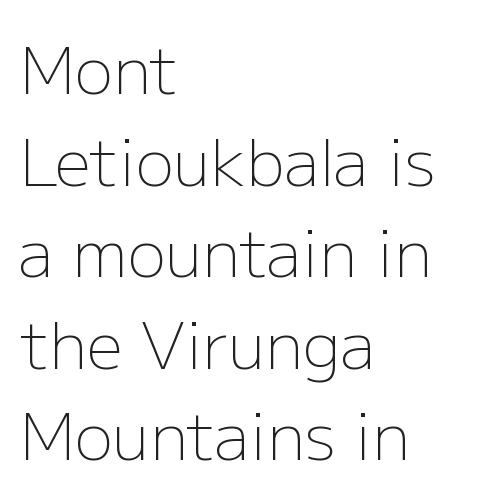
Q: Is the text bold? A: No.
Q: Is the text italic (slanted)? A: No, it is upright.
Q: Is the typeface a serif or a sans-serif typeface? A: Sans-serif.
Q: Is the text underlined? A: No.
Q: How is the paragraph aligned? A: Left-aligned.
Q: Is the spacing between letters normal or unusually wide? A: Normal.
Q: Is the spacing between lines tight, normal or loose? A: Normal.
Q: Width (condensed, normal, or wide)? A: Normal.
Q: Stroke contrast? A: Low.
Q: x-height? A: Medium.
Q: Monospaced? A: No.
